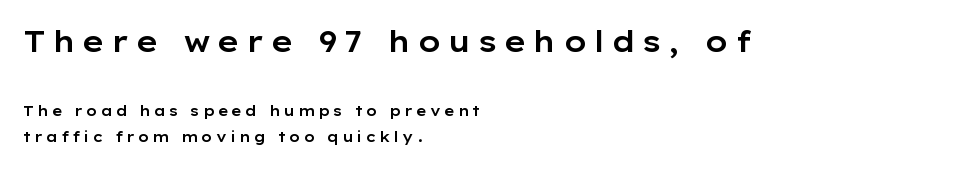
Q: Is the text italic (slanted)? A: No, it is upright.
Q: Is the typeface a serif or a sans-serif typeface? A: Sans-serif.
Q: Is the text underlined? A: No.
Q: How is the paragraph aligned? A: Left-aligned.
Q: Is the spacing between letters normal or unusually wide? A: Unusually wide.
Q: Is the spacing between lines tight, normal or loose? A: Loose.
Q: Which block of text is set in a larger size, the first (top) or the second (bottom)? A: The first (top) one.
Q: Width (condensed, normal, or wide)? A: Wide.
Q: Stroke contrast? A: Low.
Q: x-height? A: Medium.
Q: Monospaced? A: No.
